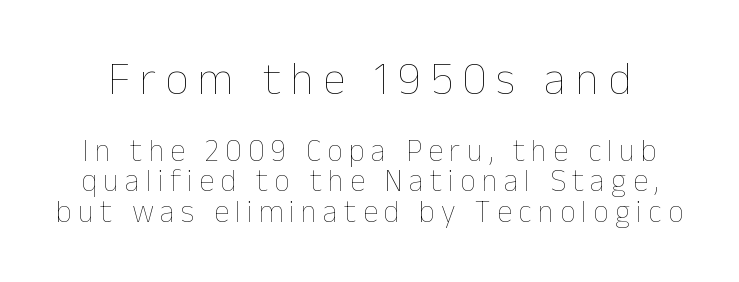
Stroke mass is kept to a normal reading level or below. The space directly below the letters is spotless. Whoever set this made the first block the dominant, larger element. Each letter keeps its own natural width here, so spacing adapts to shape. The rendering inserts visible extra space after every character.
